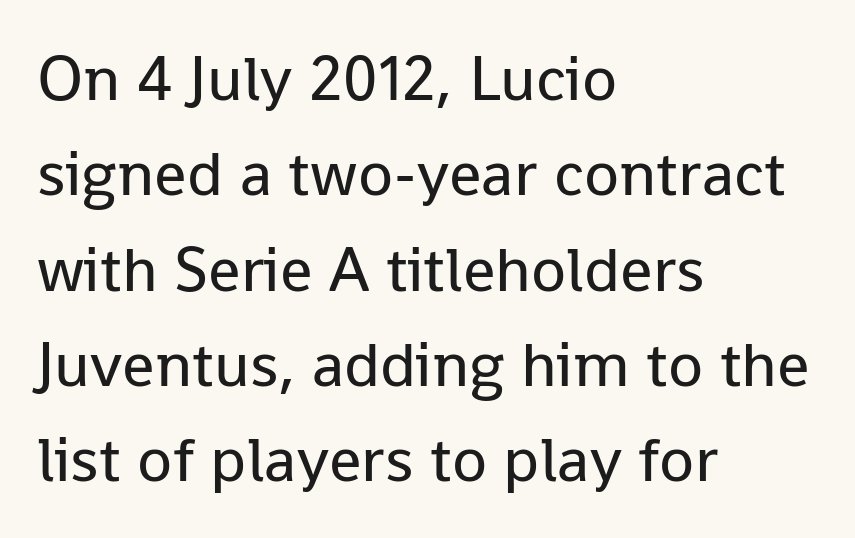
The image shows 64 px regular-weight sans-serif type, upright; set left-aligned, normal line spacing (1.49x), normal letter spacing, not underlined; low stroke contrast and a medium x-height.
